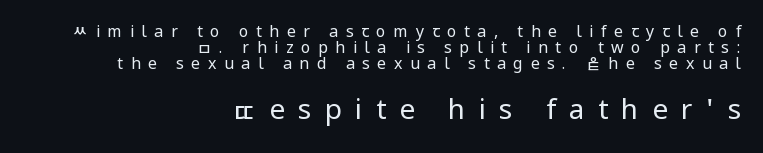
Which margin do the lines hug? The right one — the left edge is uneven. Nothing sits at the stroke ends, so this counts as sans-serif. The zone under the glyphs is completely vacant. You could only call the tracking loose — the letters float apart. A typesetter would call this proportional, since set widths differ per character. Ink coverage per letter is moderate at most.
